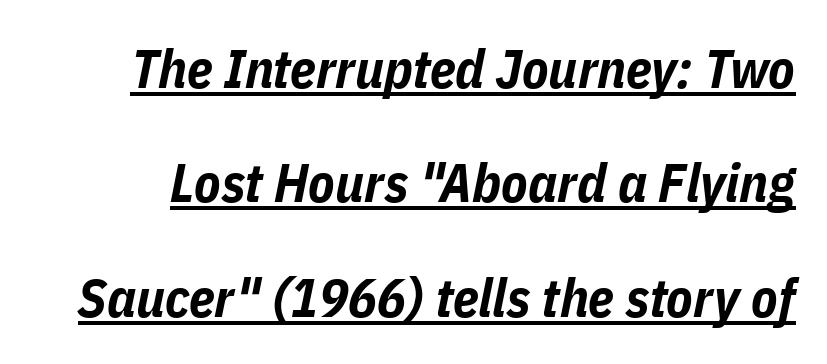
Q: Is the text bold? A: Yes.
Q: Is the text italic (slanted)? A: Yes, it leans right by about 11 degrees.
Q: Is the text underlined? A: Yes.
Q: Is the spacing between letters normal or unusually wide? A: Normal.
Q: Is the spacing between lines tight, normal or loose? A: Loose.
Q: Width (condensed, normal, or wide)? A: Condensed.
Q: Stroke contrast? A: Low.
Q: x-height? A: Medium.
Q: Monospaced? A: No.
